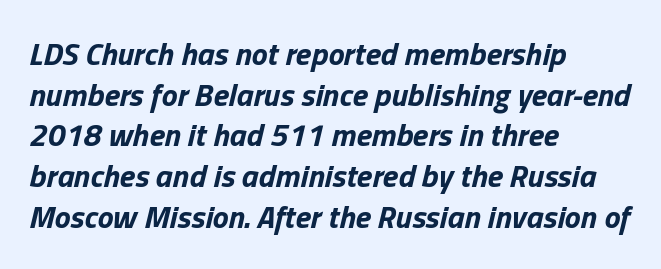
The axis of the letterforms is tilted away from vertical. Weight: bold. Here the designer chose a conventional face with non-uniform glyph widths. The rows are spaced the way most documents space them. Caption: standard tracking, unaltered.
